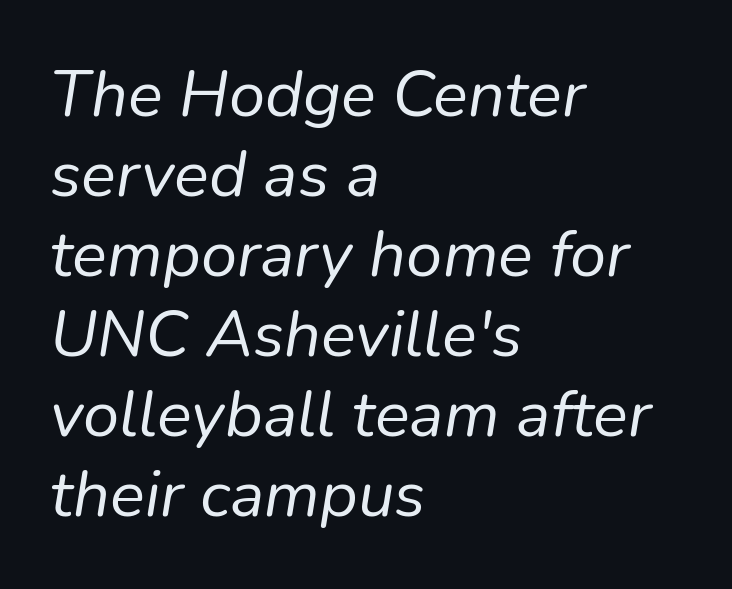
{"italic": "yes", "lean": "right", "slant_degrees": 9, "bold": "no", "weight": "regular", "width": "normal", "stroke_contrast": "low", "x_height": "medium", "monospaced": "no", "underline": "no", "align": "left", "line_spacing_ratio": 1.23, "letter_spacing": "normal", "letter_spacing_em": 0.0, "glyph_px": 65}
